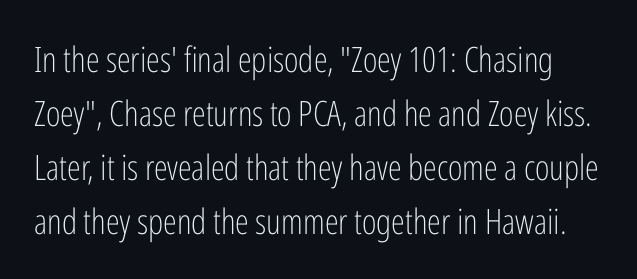
The image shows 35 px light, condensed sans-serif type, upright; set normal line spacing (1.54x), normal letter spacing, not underlined; low stroke contrast and a medium x-height.
